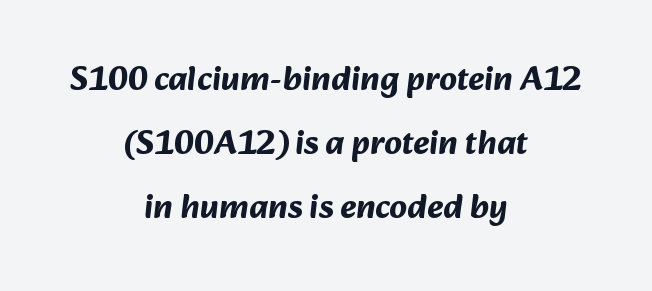
Q: Is the text bold? A: Yes.
Q: Is the typeface a serif or a sans-serif typeface? A: Sans-serif.
Q: Is the text underlined? A: No.
Q: How is the paragraph aligned? A: Centered.
Q: Is the spacing between letters normal or unusually wide? A: Normal.
Q: Width (condensed, normal, or wide)? A: Normal.
Q: Stroke contrast? A: Medium.
Q: x-height? A: Medium.
Q: Monospaced? A: No.
